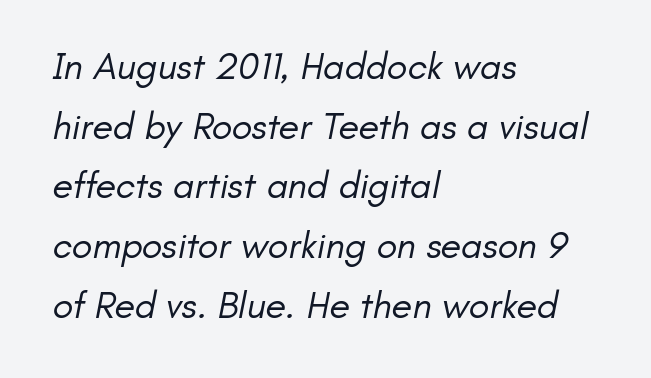
{"serif": "no", "bold": "no", "weight": "regular", "width": "normal", "stroke_contrast": "low", "x_height": "small", "monospaced": "no", "underline": "no", "align": "left", "line_spacing": "normal", "line_spacing_ratio": 1.57, "letter_spacing": "normal", "letter_spacing_em": 0.0, "glyph_px": 38}
